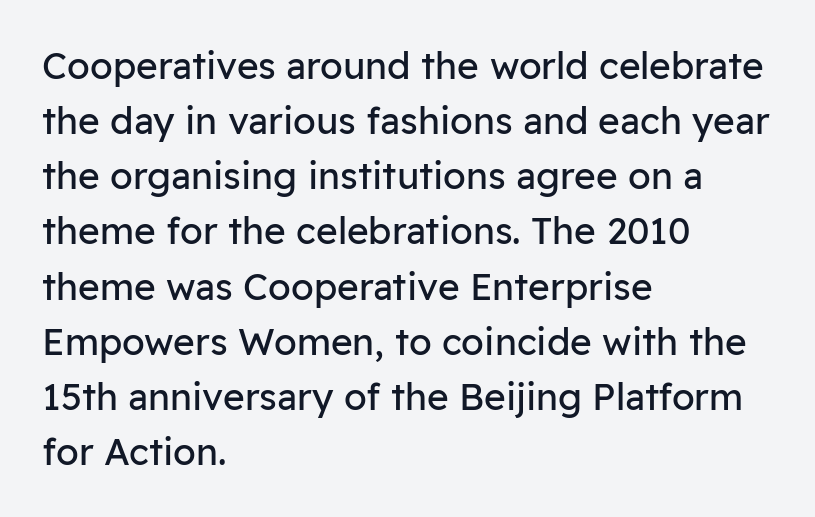
Q: Is the text bold? A: No.
Q: Is the text italic (slanted)? A: No, it is upright.
Q: Is the typeface a serif or a sans-serif typeface? A: Sans-serif.
Q: Is the text underlined? A: No.
Q: How is the paragraph aligned? A: Left-aligned.
Q: Is the spacing between letters normal or unusually wide? A: Normal.
Q: Is the spacing between lines tight, normal or loose? A: Normal.
Q: Width (condensed, normal, or wide)? A: Normal.
Q: Stroke contrast? A: Low.
Q: x-height? A: Medium.
Q: Monospaced? A: No.
